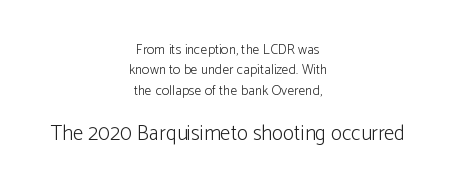
{"italic": "no", "bold": "no", "underline": "no", "align": "center", "line_spacing": "normal", "line_spacing_ratio": 1.46, "letter_spacing": "normal", "letter_spacing_em": 0.0, "larger_block": "second", "size_ratio": 1.5, "glyph_px": 21}
